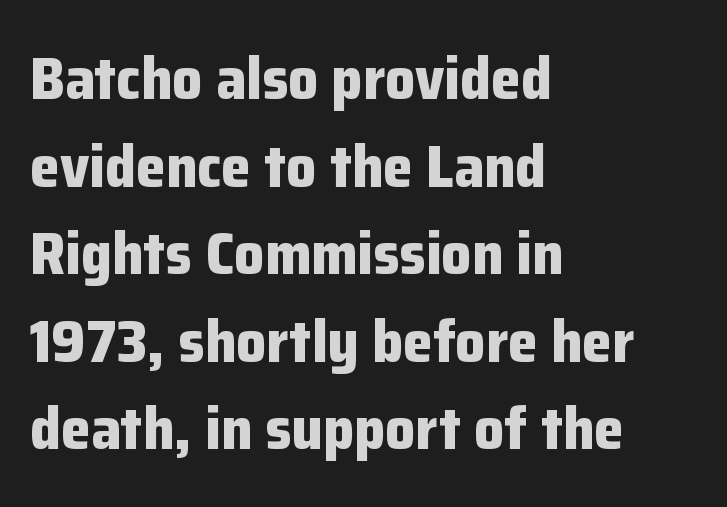
Q: Is the text bold? A: Yes.
Q: Is the text italic (slanted)? A: No, it is upright.
Q: Is the typeface a serif or a sans-serif typeface? A: Sans-serif.
Q: Is the text underlined? A: No.
Q: How is the paragraph aligned? A: Left-aligned.
Q: Is the spacing between letters normal or unusually wide? A: Normal.
Q: Is the spacing between lines tight, normal or loose? A: Normal.
Q: Width (condensed, normal, or wide)? A: Normal.
Q: Stroke contrast? A: Low.
Q: x-height? A: Medium.
Q: Monospaced? A: No.
